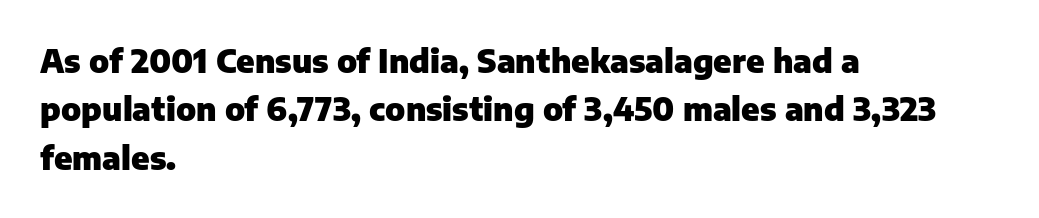
{"serif": "no", "italic": "no", "bold": "yes", "weight": "heavy", "width": "normal", "stroke_contrast": "low", "x_height": "medium", "monospaced": "no", "underline": "no", "align": "left", "line_spacing": "normal", "line_spacing_ratio": 1.51, "letter_spacing": "normal", "letter_spacing_em": 0.0, "glyph_px": 32}
